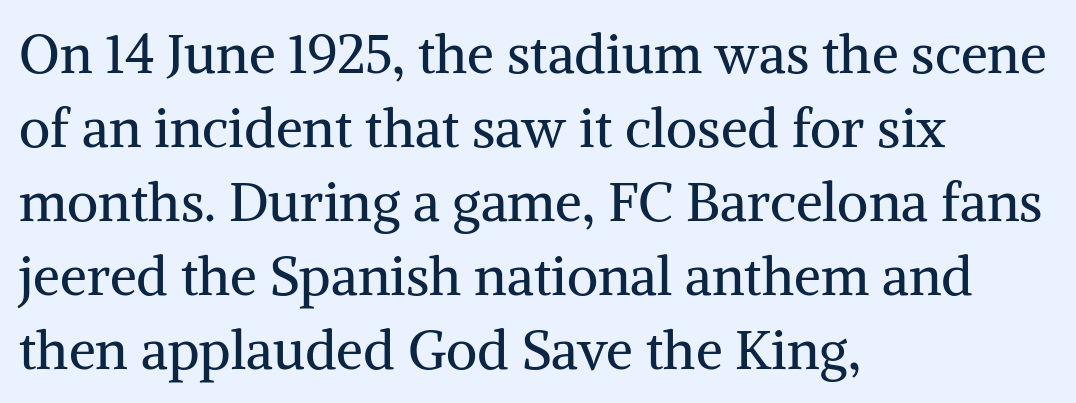
The image shows 54 px regular-weight serif type, upright; set left-aligned, normal line spacing (1.37x), normal letter spacing, not underlined; medium stroke contrast and a medium x-height.
